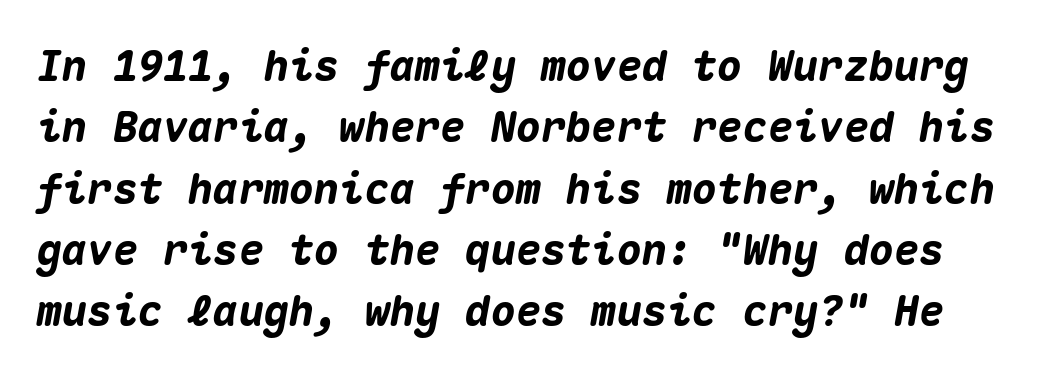
{"italic": "yes", "lean": "right", "slant_degrees": 10, "bold": "yes", "weight": "heavy", "width": "normal", "stroke_contrast": "medium", "x_height": "medium", "monospaced": "yes", "underline": "no", "line_spacing": "normal", "line_spacing_ratio": 1.46, "letter_spacing": "normal", "letter_spacing_em": 0.0, "glyph_px": 42}
